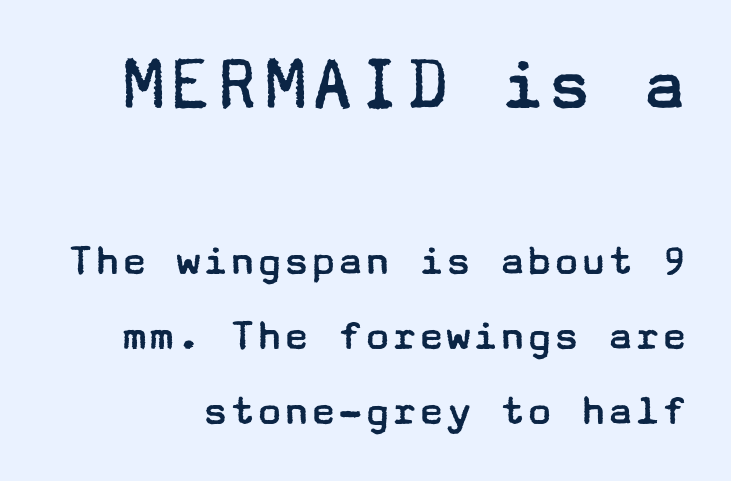
{"serif": "no", "italic": "no", "bold": "no", "weight": "regular", "width": "wide", "stroke_contrast": "low", "x_height": "medium", "underline": "no", "line_spacing": "normal", "line_spacing_ratio": 1.66, "letter_spacing": "normal", "letter_spacing_em": 0.0, "larger_block": "first", "size_ratio": 1.76, "glyph_px": 79}
